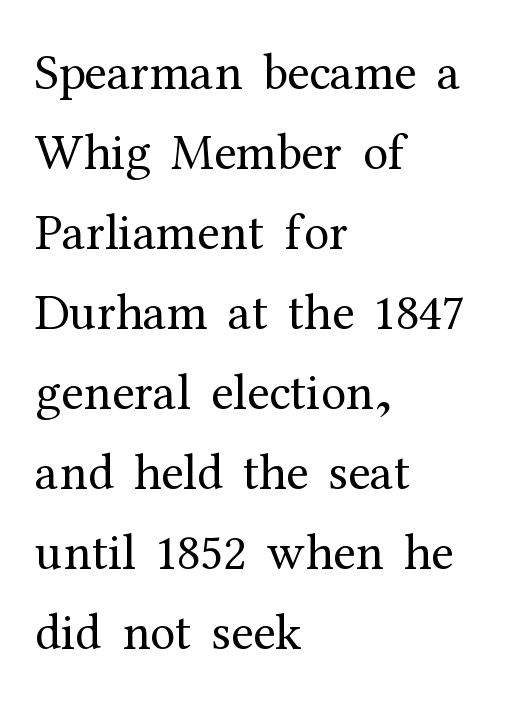
{"serif": "yes", "italic": "no", "bold": "no", "weight": "regular", "width": "normal", "stroke_contrast": "medium", "x_height": "medium", "monospaced": "no", "underline": "no", "align": "left", "line_spacing": "normal", "line_spacing_ratio": 1.57, "letter_spacing": "normal", "letter_spacing_em": 0.0, "glyph_px": 51}
